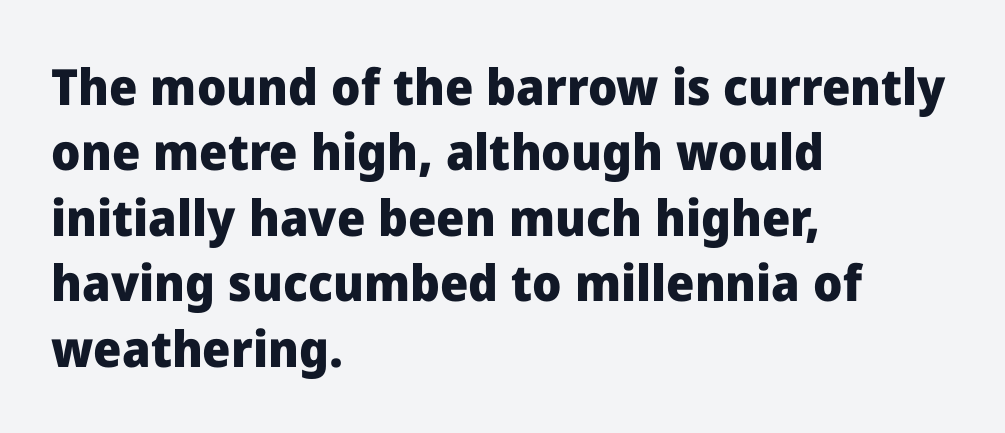
The image shows 50 px heavy sans-serif type, upright; set left-aligned, normal line spacing (1.31x), normal letter spacing, not underlined; low stroke contrast and a medium x-height.
